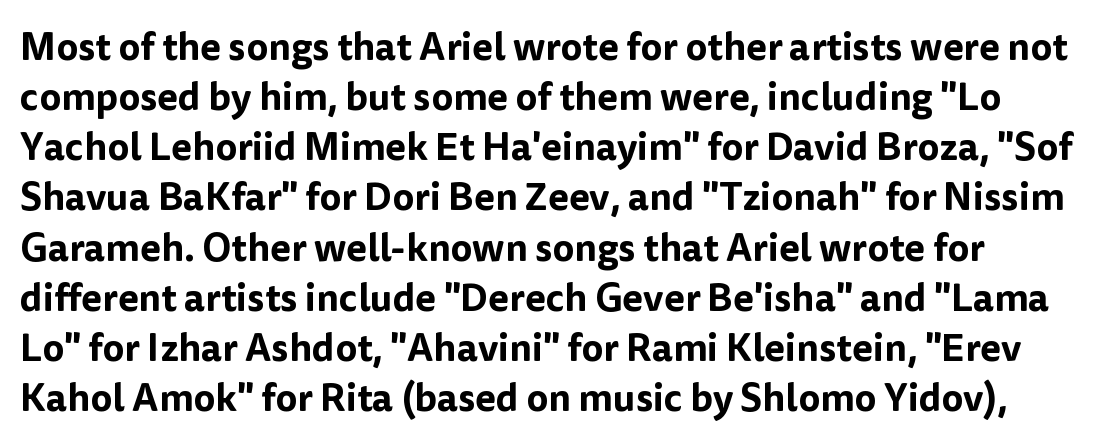
The image shows 38 px sans-serif type, upright; set normal line spacing (1.32x), normal letter spacing, not underlined; low stroke contrast and a medium x-height.
